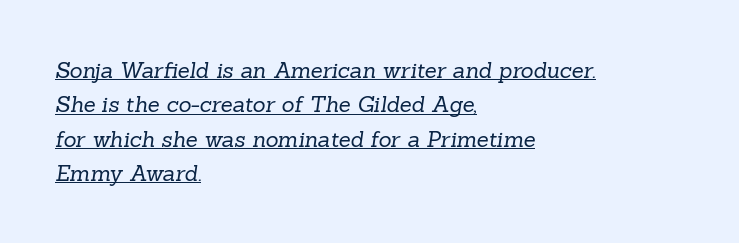
{"bold": "no", "underline": "yes", "align": "left", "line_spacing": "normal", "line_spacing_ratio": 1.56, "letter_spacing": "normal", "letter_spacing_em": 0.0, "glyph_px": 22}
